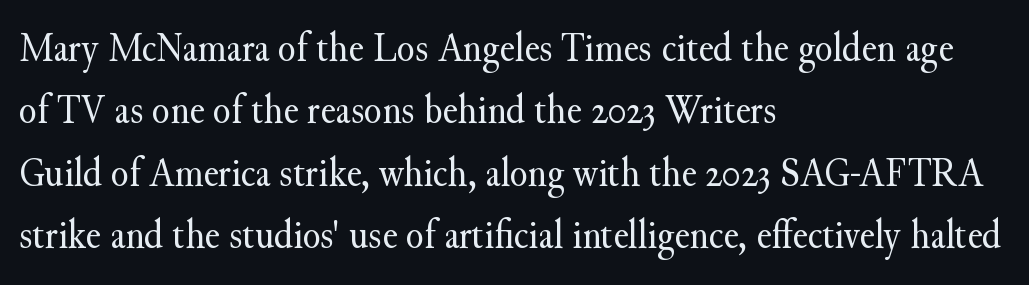
Q: Is the text bold? A: No.
Q: Is the text italic (slanted)? A: No, it is upright.
Q: Is the typeface a serif or a sans-serif typeface? A: Serif.
Q: Is the text underlined? A: No.
Q: How is the paragraph aligned? A: Left-aligned.
Q: Is the spacing between letters normal or unusually wide? A: Normal.
Q: Is the spacing between lines tight, normal or loose? A: Normal.
Q: Width (condensed, normal, or wide)? A: Normal.
Q: Stroke contrast? A: Medium.
Q: x-height? A: Small.
Q: Monospaced? A: No.
